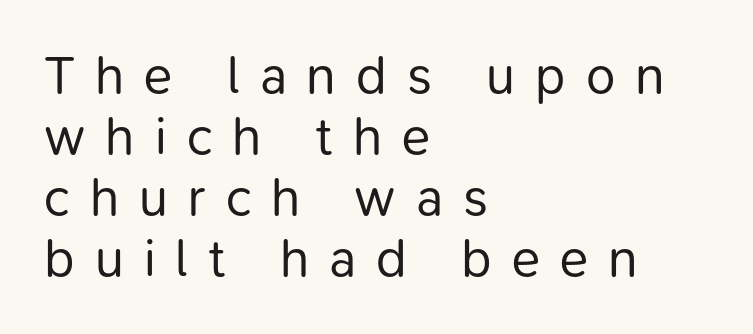
Q: Is the text bold? A: No.
Q: Is the text italic (slanted)? A: No, it is upright.
Q: Is the typeface a serif or a sans-serif typeface? A: Sans-serif.
Q: Is the text underlined? A: No.
Q: How is the paragraph aligned? A: Left-aligned.
Q: Is the spacing between letters normal or unusually wide? A: Unusually wide.
Q: Is the spacing between lines tight, normal or loose? A: Tight.
Q: Width (condensed, normal, or wide)? A: Normal.
Q: Stroke contrast? A: Low.
Q: x-height? A: Medium.
Q: Monospaced? A: No.
